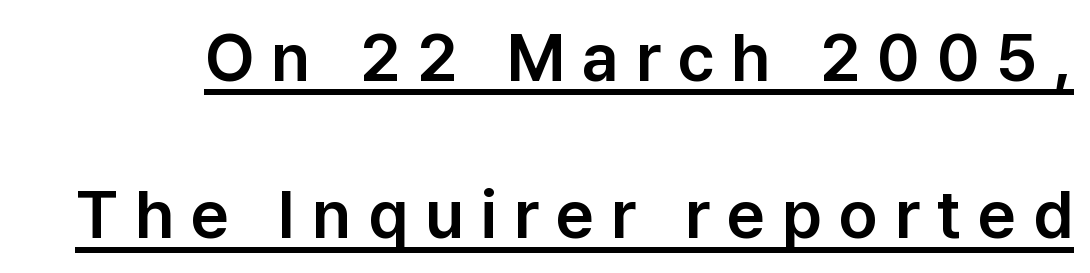
{"serif": "no", "italic": "no", "width": "normal", "stroke_contrast": "low", "x_height": "medium", "monospaced": "no", "underline": "yes", "line_spacing": "loose", "line_spacing_ratio": 2.35, "letter_spacing": "wide", "letter_spacing_em": 0.25, "glyph_px": 67}
